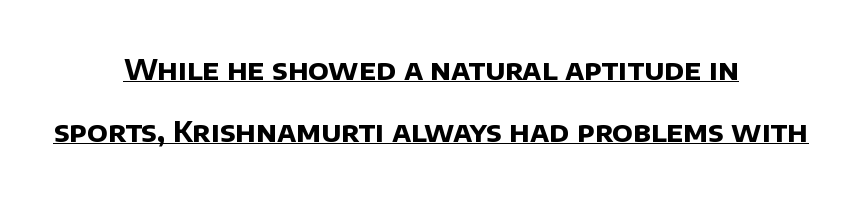
{"serif": "no", "bold": "yes", "weight": "bold", "width": "normal", "stroke_contrast": "low", "x_height": "large", "monospaced": "no", "underline": "yes", "align": "center", "line_spacing": "loose", "line_spacing_ratio": 2.2, "letter_spacing": "normal", "letter_spacing_em": 0.0, "glyph_px": 28}
